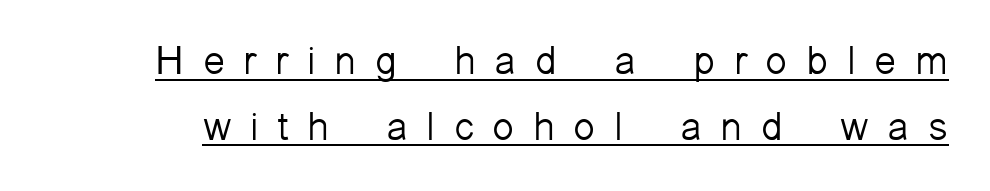
Notice how a bar underscores the lettering throughout. Regular leading. Nope, not italic — everything's standing straight. The font sits on the lighter half of the weight spectrum, regular included.
